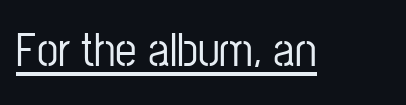
{"serif": "no", "italic": "no", "width": "condensed", "stroke_contrast": "low", "x_height": "medium", "monospaced": "no", "underline": "yes", "letter_spacing": "normal", "letter_spacing_em": 0.0, "glyph_px": 48}
